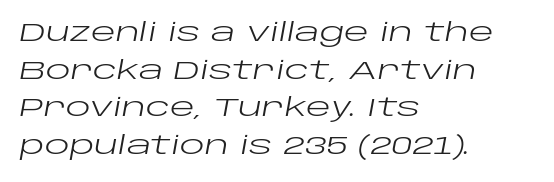
Q: Is the text bold? A: No.
Q: Is the text italic (slanted)? A: Yes, it leans right by about 10 degrees.
Q: Is the text underlined? A: No.
Q: How is the paragraph aligned? A: Left-aligned.
Q: Is the spacing between letters normal or unusually wide? A: Normal.
Q: Is the spacing between lines tight, normal or loose? A: Normal.
